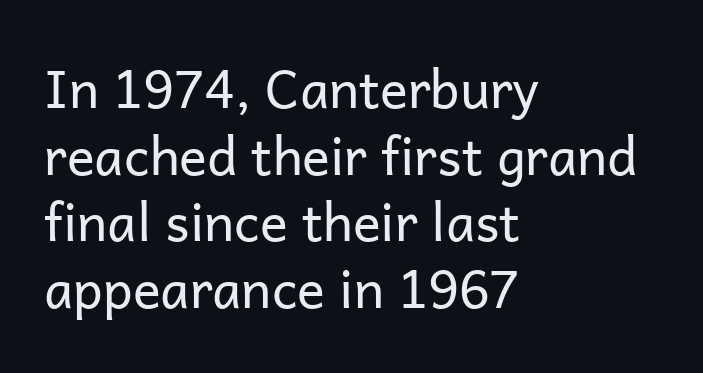
Alignment: flush left. Reading down the column, the eye jumps a familiar distance to each next line. Font category for this specimen: sans-serif. Unmarked baselines from the first word to the last. The rendering keeps characters at their native spacing.
